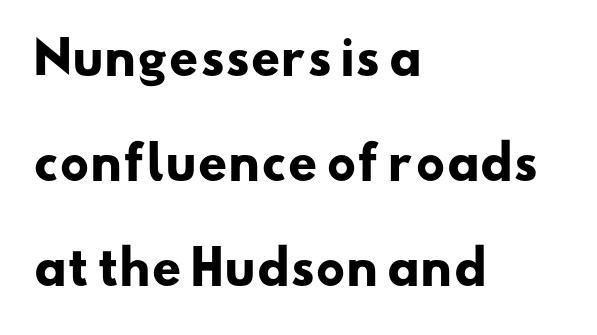
{"serif": "no", "bold": "yes", "weight": "heavy", "width": "wide", "stroke_contrast": "low", "x_height": "small", "monospaced": "no", "underline": "no", "align": "left", "line_spacing": "loose", "line_spacing_ratio": 2.28, "letter_spacing": "normal", "letter_spacing_em": 0.0, "glyph_px": 46}
